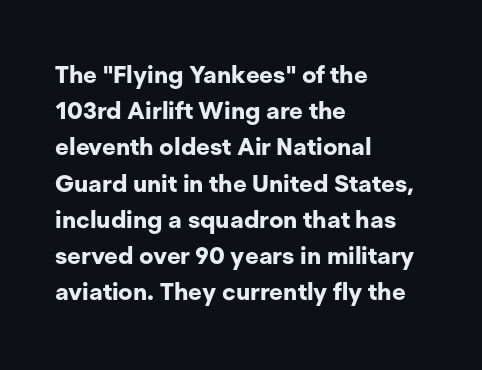
The image shows 24 px bold type, upright; set left-aligned, normal line spacing (1.51x), normal letter spacing, not underlined.
